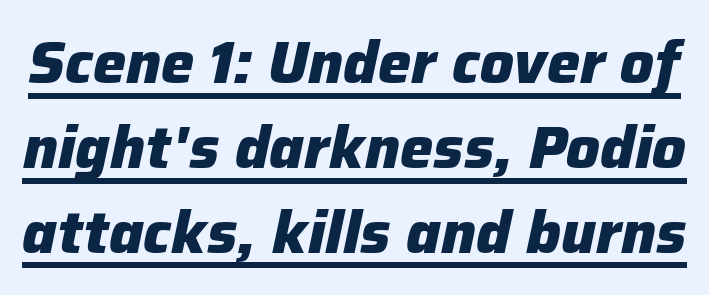
Q: Is the text bold? A: Yes.
Q: Is the text italic (slanted)? A: Yes, it leans right by about 12 degrees.
Q: Is the text underlined? A: Yes.
Q: Is the spacing between letters normal or unusually wide? A: Normal.
Q: Is the spacing between lines tight, normal or loose? A: Normal.
Q: Width (condensed, normal, or wide)? A: Normal.
Q: Stroke contrast? A: Low.
Q: x-height? A: Medium.
Q: Monospaced? A: No.
